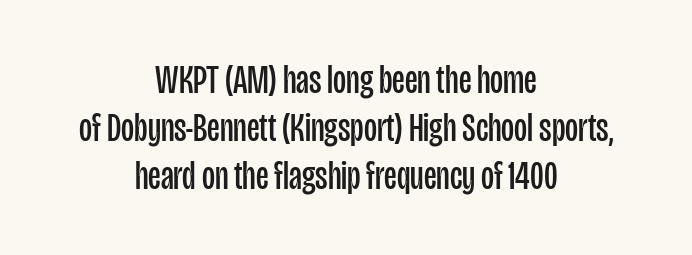
The image shows 40 px regular-weight, condensed sans-serif type, upright; set centered, line spacing 1.2x, normal letter spacing, not underlined; low stroke contrast and a large x-height.
